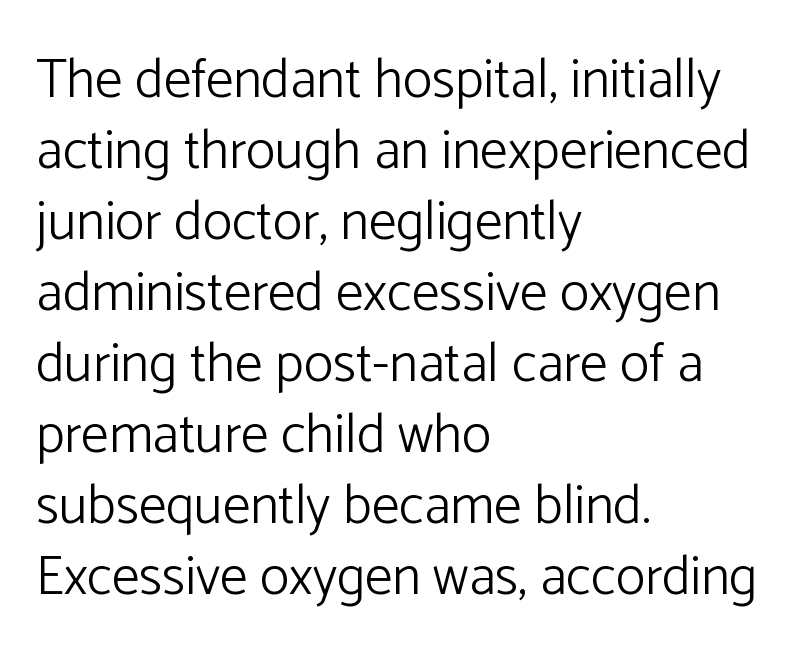
{"serif": "no", "italic": "no", "bold": "no", "weight": "light", "width": "normal", "stroke_contrast": "low", "x_height": "medium", "monospaced": "no", "underline": "no", "align": "left", "line_spacing": "normal", "line_spacing_ratio": 1.29, "letter_spacing": "normal", "letter_spacing_em": 0.0, "glyph_px": 55}
